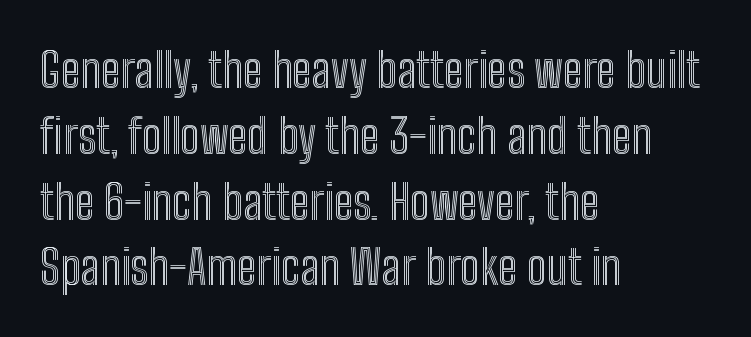
Tall strokes in this sample are plumb rather than angled. Interline gaps are of average width in this sample. The space directly below the letters is spotless. Each letter keeps its own natural width here, so spacing adapts to shape.
